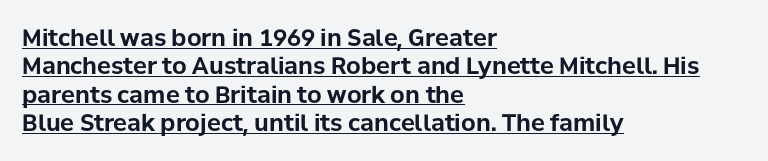
Compared with a centered layout, this one pins lines to the left instead. Words appear dense and cohesive because spacing is normal. Check the space under the baseline: a stroke is drawn there. The font is running at its bold setting. When letters stand straight like this, we call the style roman or upright.
